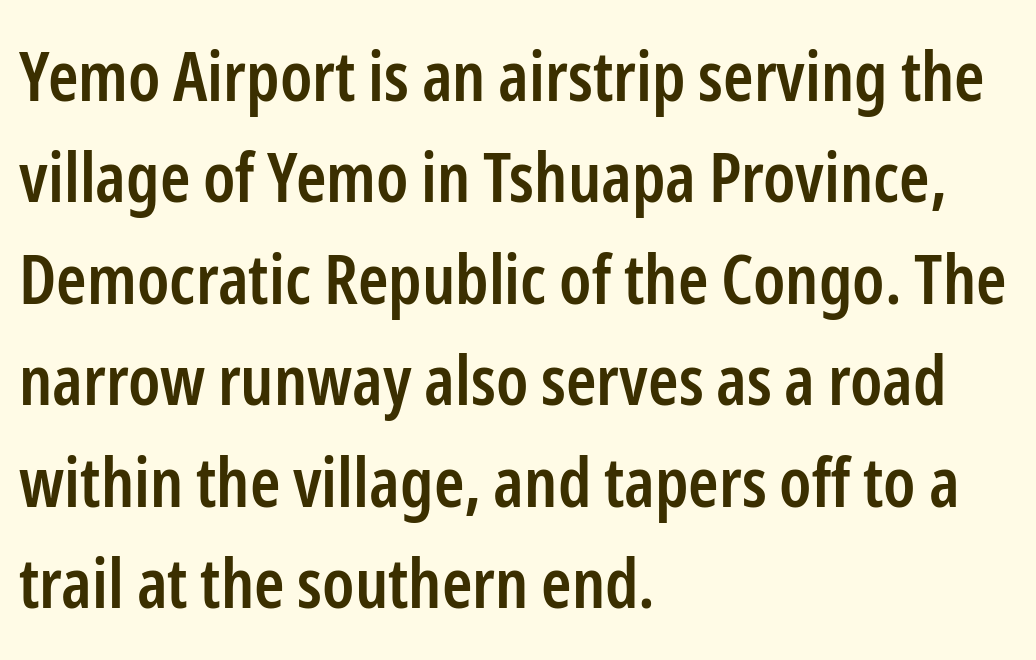
{"serif": "no", "italic": "no", "bold": "semi", "weight": "semibold", "width": "condensed", "stroke_contrast": "low", "x_height": "medium", "monospaced": "no", "underline": "no", "align": "left", "line_spacing": "normal", "line_spacing_ratio": 1.47, "letter_spacing": "normal", "letter_spacing_em": 0.0, "glyph_px": 69}
